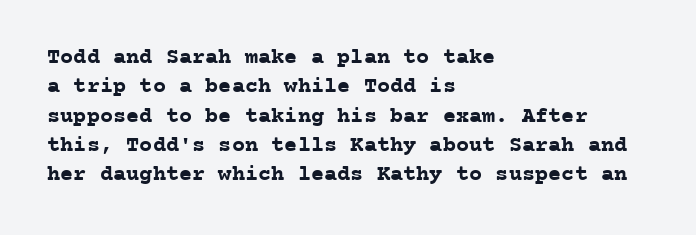
The image shows 22 px bold type, upright; set left-aligned, normal line spacing (1.33x), normal letter spacing, not underlined.
